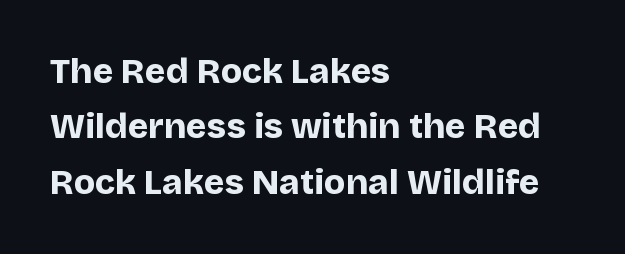
The image shows 35 px bold sans-serif type, upright; set left-aligned, normal line spacing (1.58x), normal letter spacing, not underlined; low stroke contrast and a large x-height.
